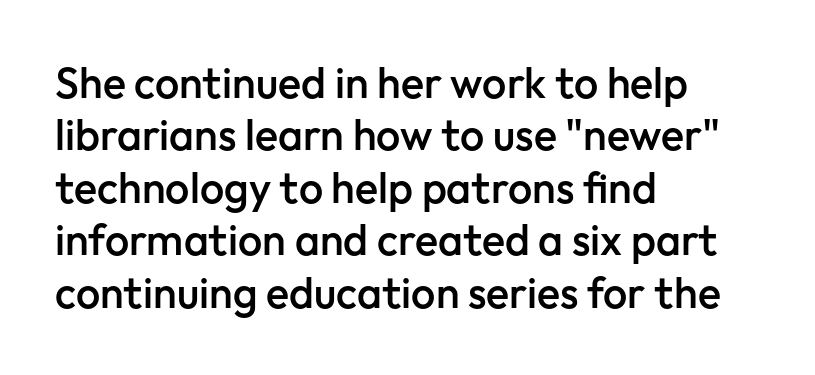
The image shows 43 px semibold sans-serif type, upright; set left-aligned, line spacing 1.22x, normal letter spacing, not underlined; low stroke contrast and a medium x-height.
